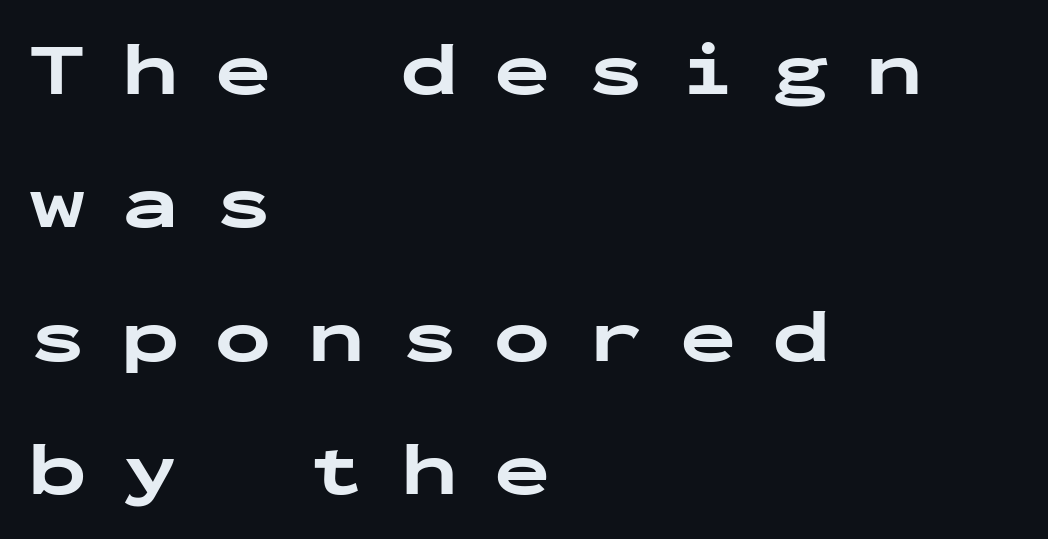
The image shows 75 px bold, wide sans-serif type, upright, monospaced; set left-aligned, line spacing 1.78x, unusually wide letter spacing (+0.49 em), not underlined; low stroke contrast and a medium x-height.
